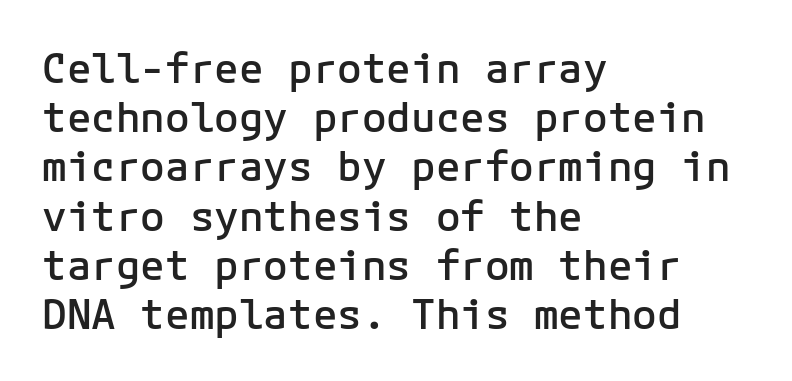
Typesetter's note: demi weight, one step under bold. Between one letter and the next there's only the usual sliver of space. The passage shown is typeset with a sans-serif family. This is the regular roman posture of the typeface.
